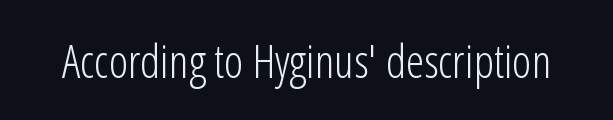
{"serif": "no", "italic": "no", "bold": "no", "weight": "light", "width": "condensed", "stroke_contrast": "low", "x_height": "medium", "monospaced": "no", "underline": "no", "letter_spacing": "normal", "letter_spacing_em": 0.0, "glyph_px": 46}
